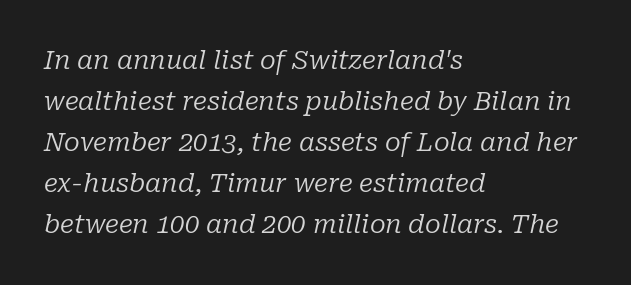
The glyphs are unaccompanied by any horizontal stroke below them. This is oblique type, the kind used for emphasis or titles. Here the glyphs are tracked normally, forming tight word shapes. Horizontal alignment here is leftward, the default for most running prose.
